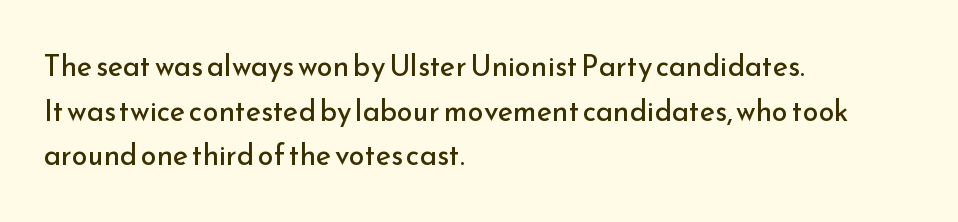
{"serif": "no", "italic": "no", "bold": "no", "weight": "regular", "width": "normal", "stroke_contrast": "low", "x_height": "small", "monospaced": "no", "underline": "no", "align": "left", "line_spacing": "normal", "line_spacing_ratio": 1.54, "letter_spacing": "normal", "letter_spacing_em": 0.0, "glyph_px": 29}
